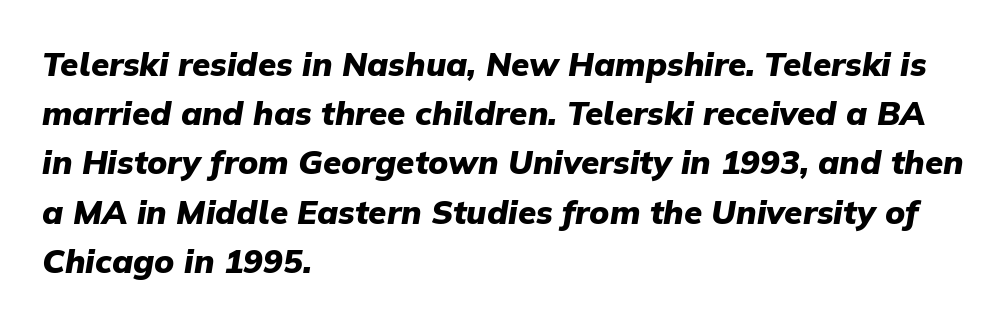
Q: Is the text bold? A: Yes.
Q: Is the text italic (slanted)? A: Yes, it leans right by about 9 degrees.
Q: Is the text underlined? A: No.
Q: How is the paragraph aligned? A: Left-aligned.
Q: Is the spacing between letters normal or unusually wide? A: Normal.
Q: Is the spacing between lines tight, normal or loose? A: Normal.
Q: Width (condensed, normal, or wide)? A: Normal.
Q: Stroke contrast? A: Low.
Q: x-height? A: Medium.
Q: Monospaced? A: No.
